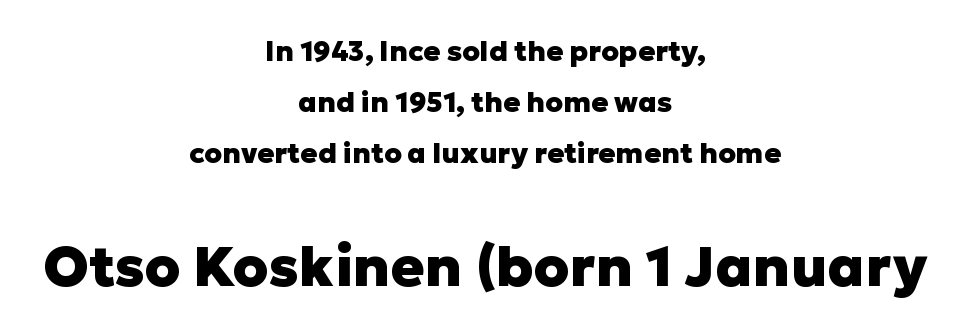
Q: Is the text bold? A: Yes.
Q: Is the text italic (slanted)? A: No, it is upright.
Q: Is the typeface a serif or a sans-serif typeface? A: Sans-serif.
Q: Is the text underlined? A: No.
Q: How is the paragraph aligned? A: Centered.
Q: Is the spacing between letters normal or unusually wide? A: Normal.
Q: Which block of text is set in a larger size, the first (top) or the second (bottom)? A: The second (bottom) one.
Q: Width (condensed, normal, or wide)? A: Normal.
Q: Stroke contrast? A: Low.
Q: x-height? A: Medium.
Q: Monospaced? A: No.
